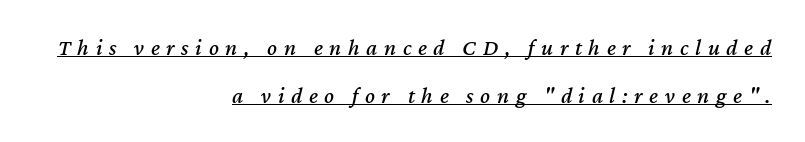
The compositor pushed each line to the right boundary. Observe the wide spacing: letters keep a clear distance from each other. Emphasis-style slanted type is in use. Caption: lettering with a line underneath. If you measured baseline to baseline, you'd find a long distance.
